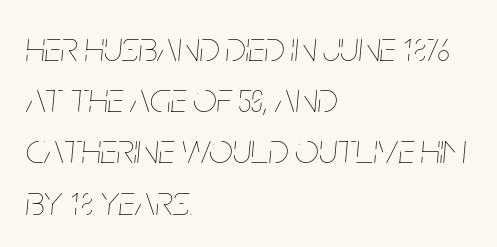
{"italic": "yes", "lean": "right", "slant_degrees": 5, "bold": "no", "weight": "thin", "width": "condensed", "stroke_contrast": "low", "x_height": "large", "monospaced": "no", "underline": "no", "align": "left", "line_spacing_ratio": 1.22, "letter_spacing": "normal", "letter_spacing_em": 0.0, "glyph_px": 42}
